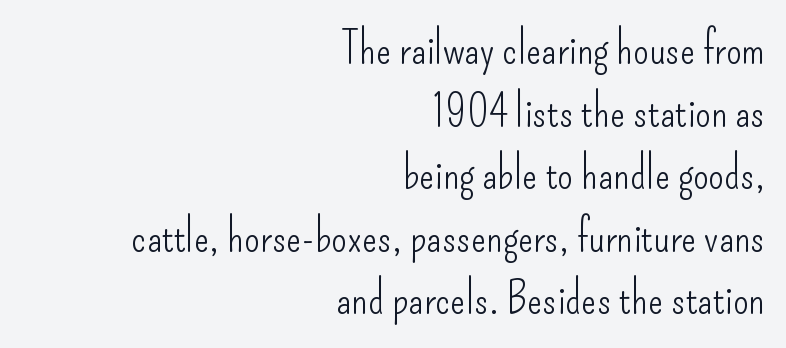
{"serif": "no", "italic": "no", "bold": "no", "weight": "light", "width": "condensed", "stroke_contrast": "low", "x_height": "small", "monospaced": "no", "underline": "no", "align": "right", "line_spacing": "normal", "line_spacing_ratio": 1.39, "letter_spacing": "normal", "letter_spacing_em": 0.0, "glyph_px": 45}
